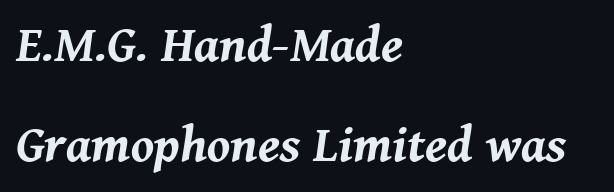
{"italic": "yes", "lean": "right", "slant_degrees": 8, "bold": "yes", "weight": "bold", "width": "normal", "stroke_contrast": "medium", "x_height": "medium", "monospaced": "no", "underline": "no", "align": "left", "line_spacing": "loose", "line_spacing_ratio": 1.96, "letter_spacing": "normal", "letter_spacing_em": 0.0, "glyph_px": 51}
